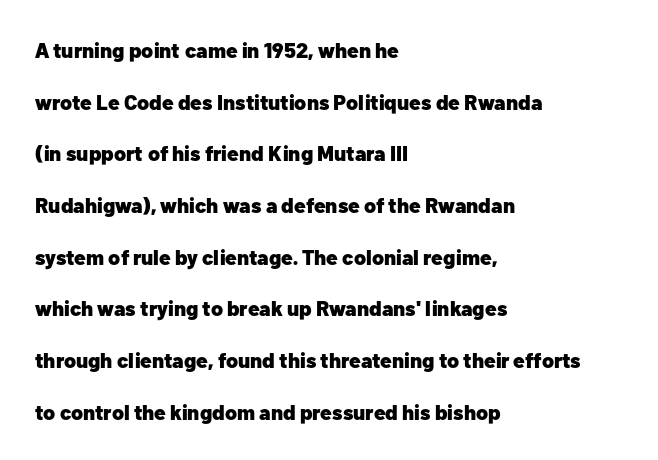
{"italic": "no", "bold": "yes", "underline": "no", "align": "left", "line_spacing": "loose", "line_spacing_ratio": 2.46, "letter_spacing": "normal", "letter_spacing_em": 0.0, "glyph_px": 21}
